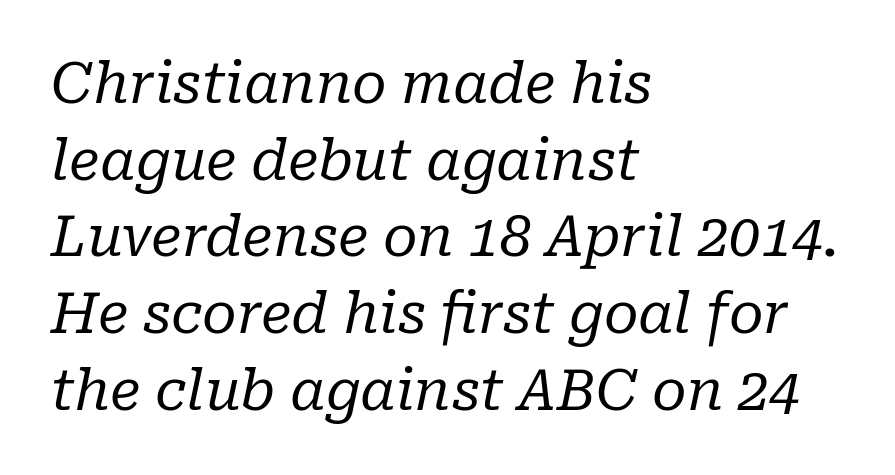
{"serif": "yes", "italic": "yes", "lean": "right", "slant_degrees": 10, "bold": "no", "weight": "regular", "width": "normal", "stroke_contrast": "low", "x_height": "medium", "monospaced": "no", "underline": "no", "align": "left", "line_spacing": "normal", "line_spacing_ratio": 1.37, "letter_spacing": "normal", "letter_spacing_em": 0.0, "glyph_px": 56}
